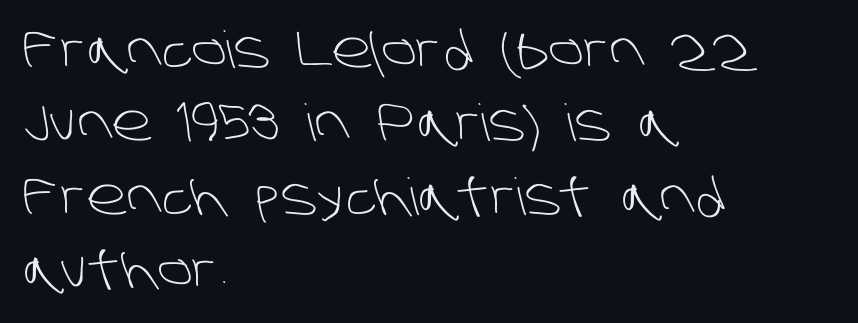
Type style note: lacks serifs. Underline: absent. A classic flush-left, rag-right setting is used for this passage. No chunkiness to these letters — they're not bold.
